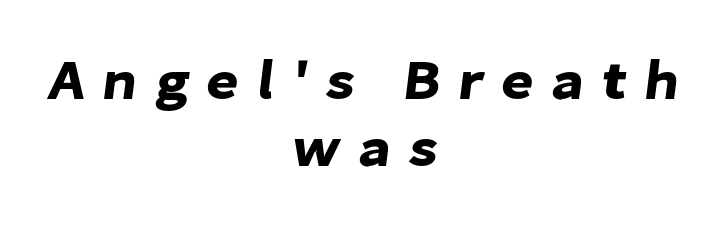
The image shows 56 px sans-serif type; set centered, line spacing 1.19x, unusually wide letter spacing (+0.31 em), not underlined; low stroke contrast and a medium x-height.
